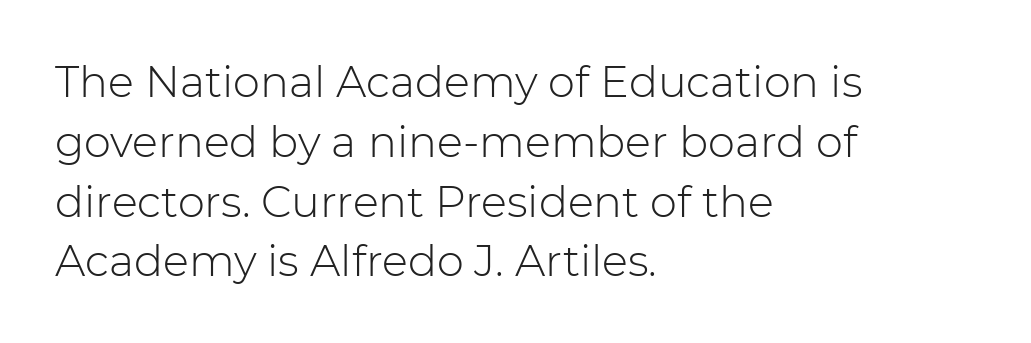
{"serif": "no", "italic": "no", "bold": "no", "weight": "light", "width": "normal", "stroke_contrast": "low", "x_height": "medium", "monospaced": "no", "underline": "no", "align": "left", "line_spacing": "normal", "line_spacing_ratio": 1.39, "letter_spacing": "normal", "letter_spacing_em": 0.0, "glyph_px": 43}
